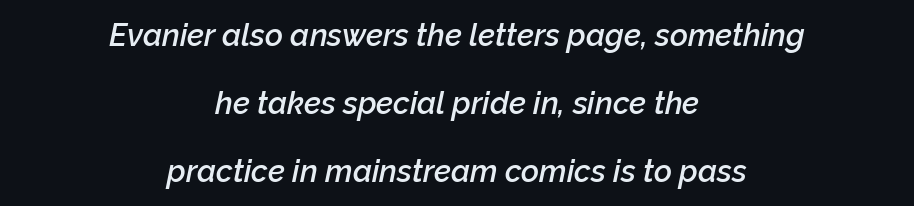
The axis of the letterforms is tilted away from vertical. Compared with a flush-left layout, this one balances lines on the center instead. Reading down the column, the eye jumps a long way to each next line. Think of a printed novel: that variable character pitch is what you see here.
